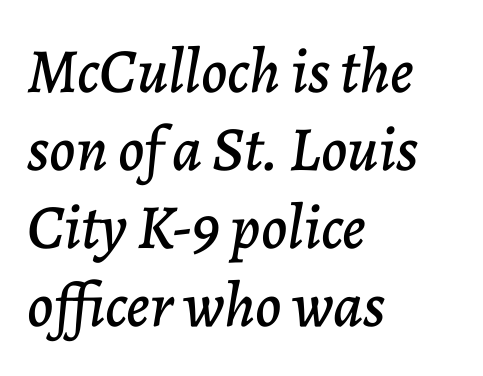
Q: Is the text italic (slanted)? A: Yes, it leans right by about 7 degrees.
Q: Is the text underlined? A: No.
Q: How is the paragraph aligned? A: Left-aligned.
Q: Is the spacing between letters normal or unusually wide? A: Normal.
Q: Width (condensed, normal, or wide)? A: Normal.
Q: Stroke contrast? A: Low.
Q: x-height? A: Medium.
Q: Monospaced? A: No.
